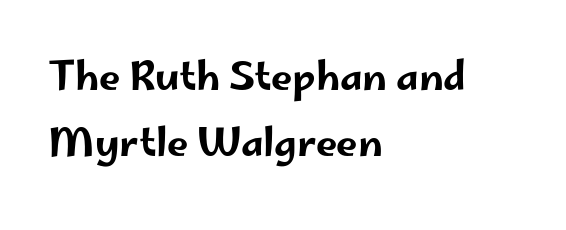
Q: Is the text italic (slanted)? A: No, it is upright.
Q: Is the typeface a serif or a sans-serif typeface? A: Sans-serif.
Q: Is the text underlined? A: No.
Q: How is the paragraph aligned? A: Left-aligned.
Q: Is the spacing between letters normal or unusually wide? A: Normal.
Q: Width (condensed, normal, or wide)? A: Wide.
Q: Stroke contrast? A: Low.
Q: x-height? A: Small.
Q: Monospaced? A: No.
